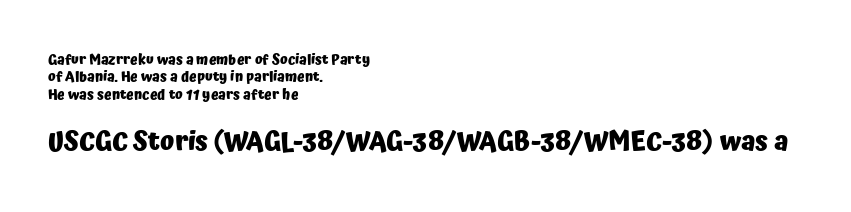
The image shows 26 px bold type, upright; set left-aligned, line spacing 1.24x, normal letter spacing, not underlined; the second (bottom) block is 1.86x larger.
